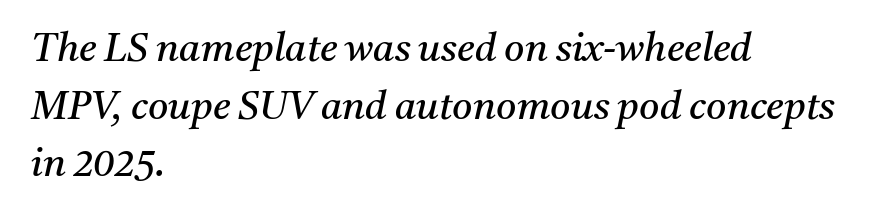
The image shows 39 px regular-weight serif type, italic (leaning right); set left-aligned, normal line spacing (1.48x), normal letter spacing, not underlined; medium stroke contrast and a medium x-height.
